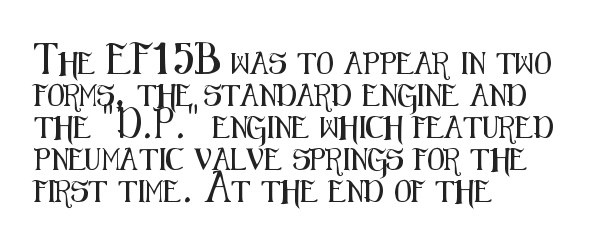
The image shows 22 px text type, upright; set left-aligned, normal line spacing (1.45x), normal letter spacing, not underlined.
